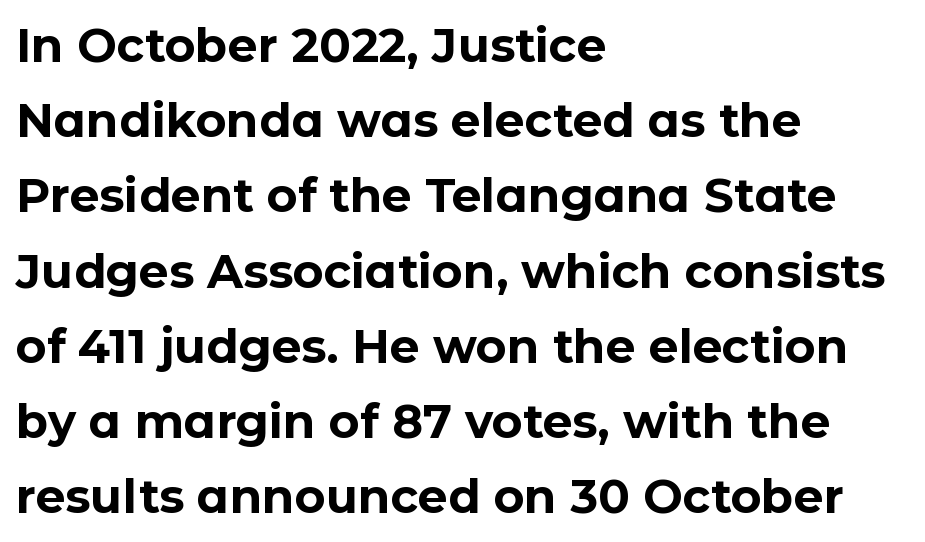
The image shows 47 px bold sans-serif type, upright; set left-aligned, normal line spacing (1.6x), normal letter spacing, not underlined; low stroke contrast and a medium x-height.
